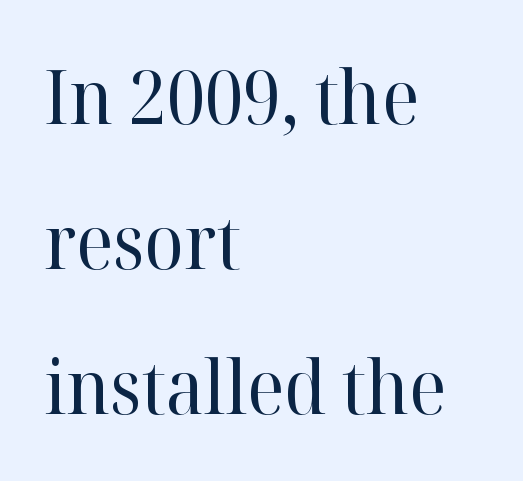
{"serif": "yes", "italic": "no", "bold": "no", "weight": "regular", "width": "normal", "stroke_contrast": "high", "x_height": "medium", "monospaced": "no", "underline": "no", "align": "left", "line_spacing": "loose", "line_spacing_ratio": 1.96, "letter_spacing": "normal", "letter_spacing_em": 0.0, "glyph_px": 74}
